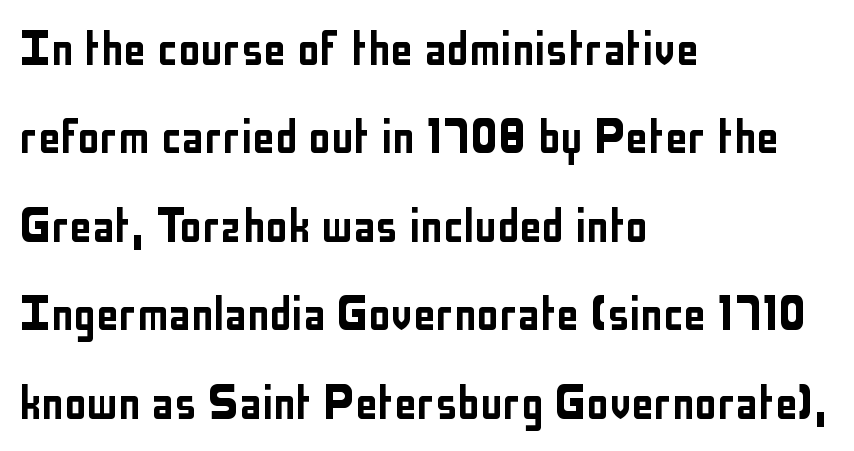
{"serif": "no", "italic": "no", "width": "condensed", "stroke_contrast": "low", "x_height": "medium", "monospaced": "no", "underline": "no", "align": "left", "line_spacing": "normal", "line_spacing_ratio": 1.58, "letter_spacing": "normal", "letter_spacing_em": 0.0, "glyph_px": 56}
